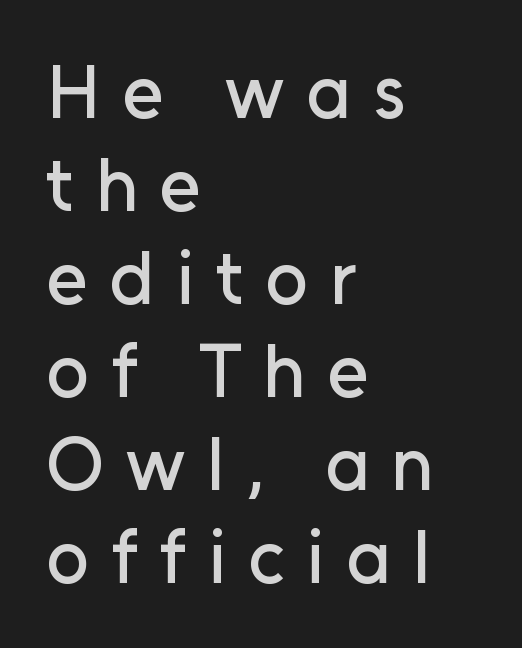
{"serif": "no", "italic": "no", "width": "normal", "stroke_contrast": "low", "x_height": "medium", "monospaced": "no", "underline": "no", "align": "left", "line_spacing_ratio": 1.24, "letter_spacing": "wide", "letter_spacing_em": 0.29, "glyph_px": 75}
